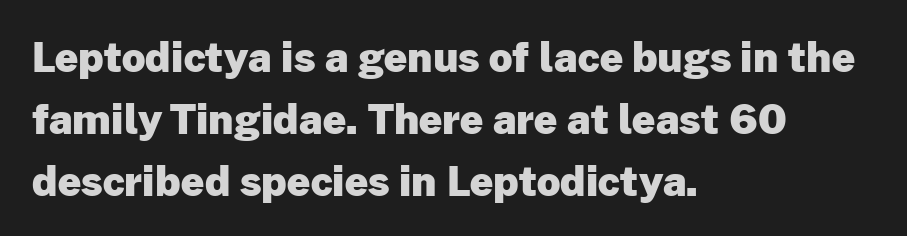
The typesetting leans heavy: a genuine bold. Observe the absence of serifs on each vertical stroke in this sample. Reading down the block, your eye returns to a fixed left position each line. Each new line begins a customary step beneath the previous one. Looks like regular typesetting: each glyph gets only the width it needs. The face used here is rendered with its standard letterfit.
